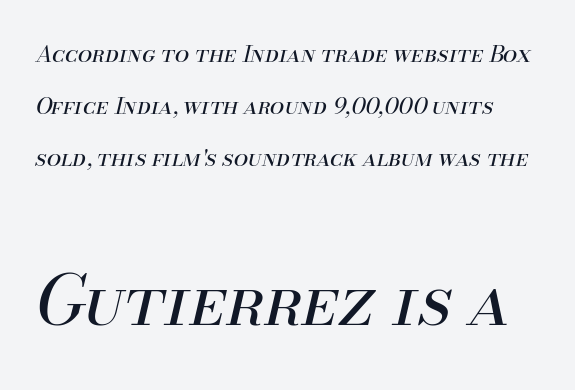
{"italic": "yes", "lean": "right", "slant_degrees": 13, "bold": "no", "weight": "regular", "width": "normal", "stroke_contrast": "medium", "x_height": "small", "monospaced": "no", "underline": "no", "line_spacing": "loose", "line_spacing_ratio": 2.26, "letter_spacing": "normal", "letter_spacing_em": 0.0, "larger_block": "second", "size_ratio": 3.0, "glyph_px": 69}
